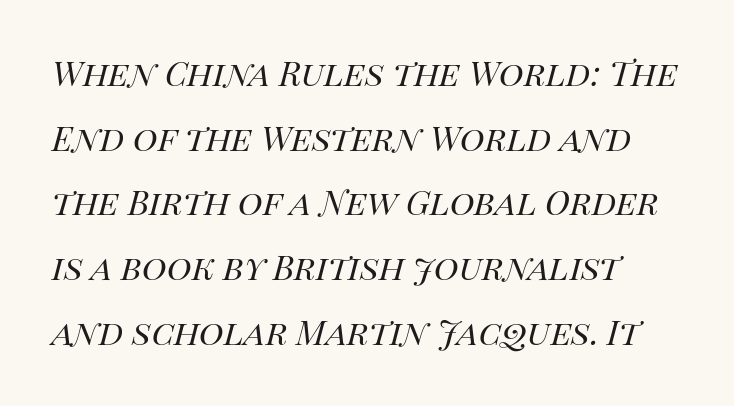
{"italic": "yes", "lean": "right", "slant_degrees": 14, "bold": "no", "weight": "regular", "width": "normal", "stroke_contrast": "high", "x_height": "large", "monospaced": "no", "underline": "no", "line_spacing": "normal", "line_spacing_ratio": 1.54, "letter_spacing": "normal", "letter_spacing_em": 0.0, "glyph_px": 42}
